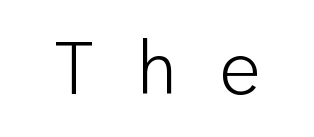
{"serif": "no", "italic": "no", "bold": "no", "weight": "light", "width": "normal", "stroke_contrast": "low", "x_height": "medium", "underline": "no", "letter_spacing": "wide", "letter_spacing_em": 0.49, "glyph_px": 73}
